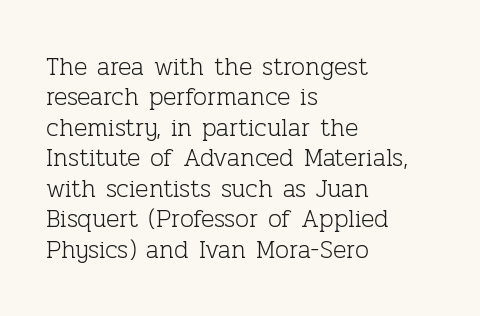
{"italic": "no", "bold": "no", "underline": "no", "align": "left", "line_spacing_ratio": 1.22, "letter_spacing": "normal", "letter_spacing_em": 0.0, "glyph_px": 25}
